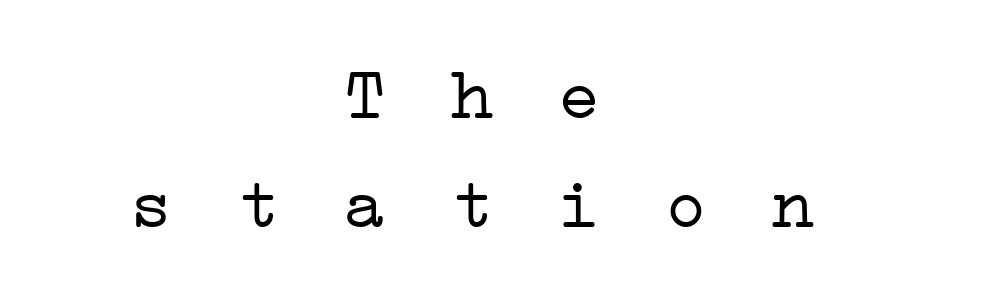
The passage shown has open, widely tracked lettering throughout. The rendering uses typewriter-style spacing with identical character cells. Stems and bowls with no extra thickness — not bold. A centered setting, common on invitations and titles, is used for this passage. These lines sit exactly where default settings would place them. You can tell from the footed stems that serif type was used.
